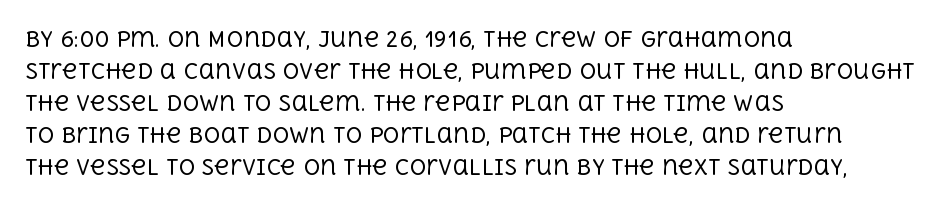
Q: Is the text bold? A: No.
Q: Is the text italic (slanted)? A: No, it is upright.
Q: Is the text underlined? A: No.
Q: How is the paragraph aligned? A: Left-aligned.
Q: Is the spacing between letters normal or unusually wide? A: Normal.
Q: Is the spacing between lines tight, normal or loose? A: Normal.
